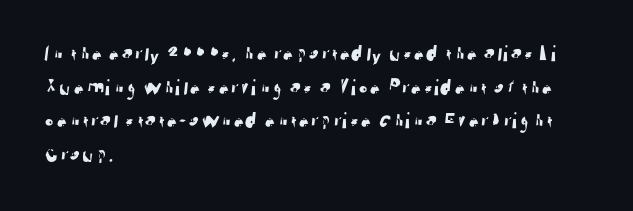
{"underline": "no", "align": "left", "line_spacing": "normal", "line_spacing_ratio": 1.46, "letter_spacing": "normal", "letter_spacing_em": 0.0, "glyph_px": 23}
